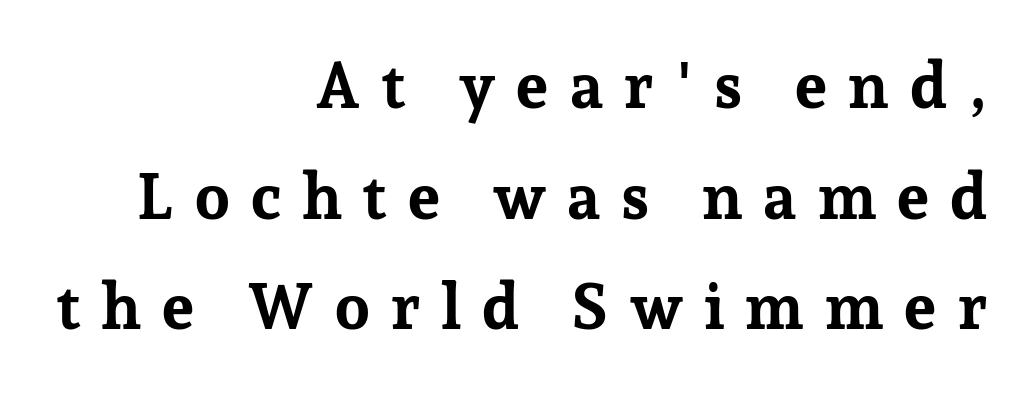
Q: Is the text bold? A: Yes.
Q: Is the text italic (slanted)? A: No, it is upright.
Q: Is the typeface a serif or a sans-serif typeface? A: Serif.
Q: Is the text underlined? A: No.
Q: How is the paragraph aligned? A: Right-aligned.
Q: Is the spacing between letters normal or unusually wide? A: Unusually wide.
Q: Width (condensed, normal, or wide)? A: Normal.
Q: Stroke contrast? A: Low.
Q: x-height? A: Medium.
Q: Monospaced? A: No.
